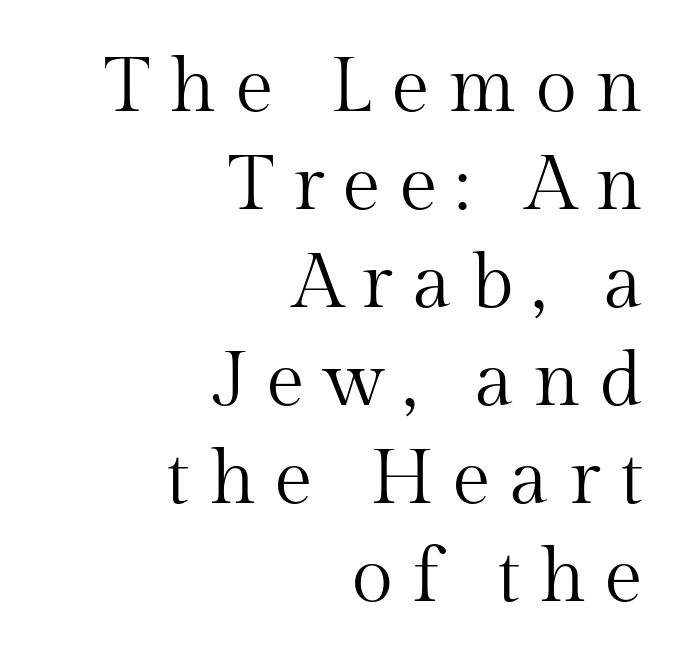
{"serif": "yes", "italic": "no", "bold": "no", "weight": "regular", "width": "normal", "stroke_contrast": "medium", "x_height": "medium", "monospaced": "no", "underline": "no", "align": "right", "line_spacing": "normal", "line_spacing_ratio": 1.29, "letter_spacing": "wide", "letter_spacing_em": 0.25, "glyph_px": 76}
